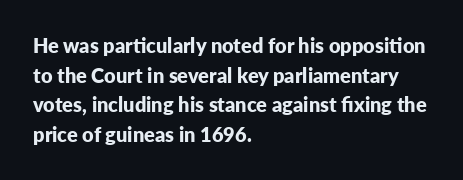
{"italic": "no", "bold": "yes", "underline": "no", "align": "left", "line_spacing": "normal", "line_spacing_ratio": 1.48, "letter_spacing": "normal", "letter_spacing_em": 0.0, "glyph_px": 20}
